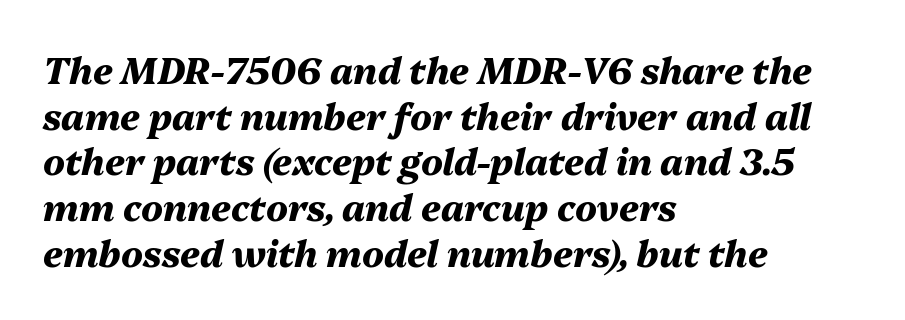
{"italic": "yes", "lean": "right", "slant_degrees": 13, "bold": "yes", "weight": "heavy", "width": "normal", "stroke_contrast": "medium", "x_height": "medium", "monospaced": "no", "underline": "no", "align": "left", "line_spacing": "normal", "line_spacing_ratio": 1.27, "letter_spacing": "normal", "letter_spacing_em": 0.0, "glyph_px": 36}
